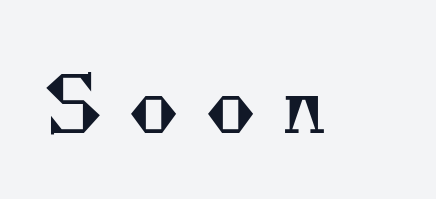
The cut favours lightness, reaching ordinary text weight at its darkest. Think of a printed novel: that variable character pitch is what you see here. The gaps between neighbouring characters are conspicuously large. The passage shown is not underscored anywhere.
